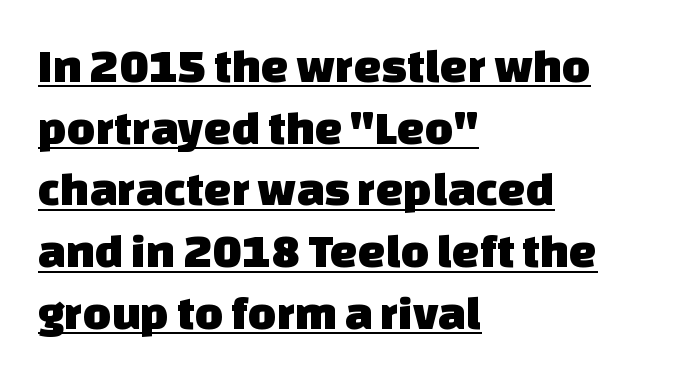
{"serif": "no", "width": "normal", "stroke_contrast": "low", "x_height": "large", "monospaced": "no", "underline": "yes", "align": "left", "line_spacing": "normal", "line_spacing_ratio": 1.26, "letter_spacing": "normal", "letter_spacing_em": 0.0, "glyph_px": 49}
